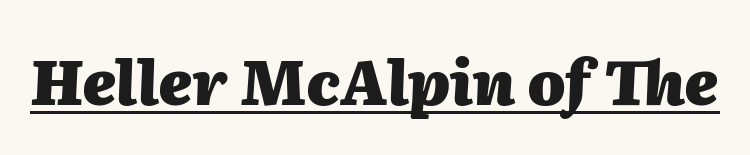
The image shows 61 px heavy type, italic (leaning right); set normal letter spacing, underlined; medium stroke contrast and a medium x-height.
